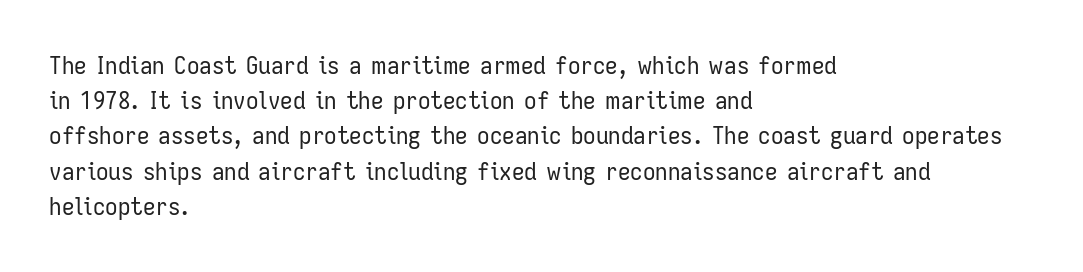
The image shows 25 px text type, upright; set left-aligned, normal line spacing (1.41x), normal letter spacing, not underlined.
